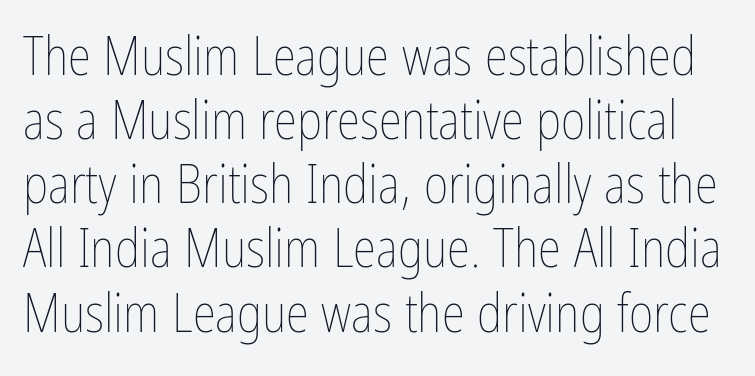
Q: Is the text bold? A: No.
Q: Is the text italic (slanted)? A: No, it is upright.
Q: Is the text underlined? A: No.
Q: Is the spacing between letters normal or unusually wide? A: Normal.
Q: Width (condensed, normal, or wide)? A: Condensed.
Q: Stroke contrast? A: Low.
Q: x-height? A: Medium.
Q: Monospaced? A: No.
